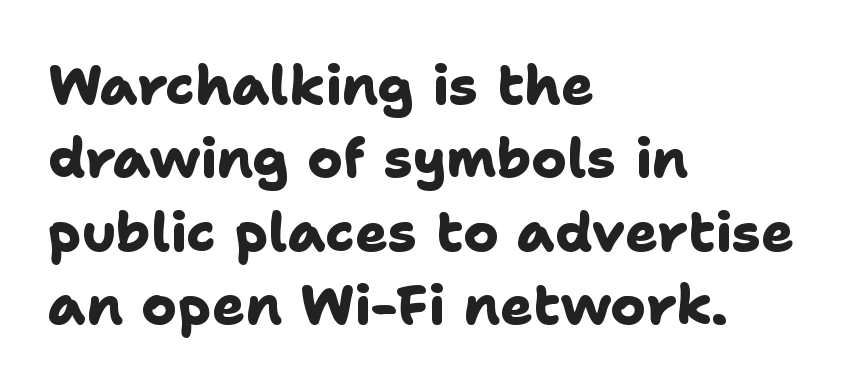
{"serif": "no", "bold": "yes", "weight": "heavy", "width": "normal", "stroke_contrast": "low", "x_height": "medium", "monospaced": "no", "underline": "no", "align": "left", "line_spacing": "normal", "line_spacing_ratio": 1.36, "letter_spacing": "normal", "letter_spacing_em": 0.0, "glyph_px": 54}
